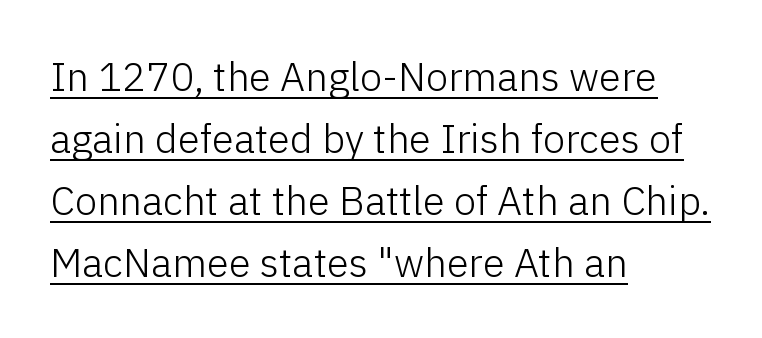
Caption: multi-line text, flush left, ragged right. Tall strokes in this sample are plumb rather than angled. Looks like regular typesetting: each glyph gets only the width it needs. Compared with typical body copy, the letter spacing here is the same. The typeface chosen for these lines omits serifs. If you measured baseline to baseline, you'd find a middling distance.
